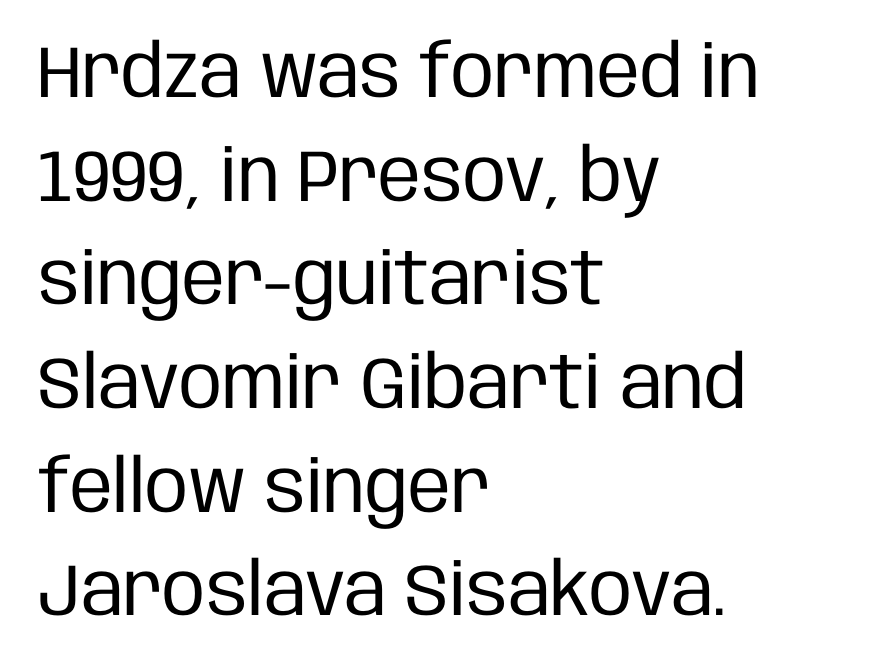
Q: Is the text bold? A: No.
Q: Is the text italic (slanted)? A: No, it is upright.
Q: Is the typeface a serif or a sans-serif typeface? A: Sans-serif.
Q: Is the text underlined? A: No.
Q: How is the paragraph aligned? A: Left-aligned.
Q: Is the spacing between letters normal or unusually wide? A: Normal.
Q: Is the spacing between lines tight, normal or loose? A: Normal.
Q: Width (condensed, normal, or wide)? A: Condensed.
Q: Stroke contrast? A: Low.
Q: x-height? A: Large.
Q: Monospaced? A: No.
